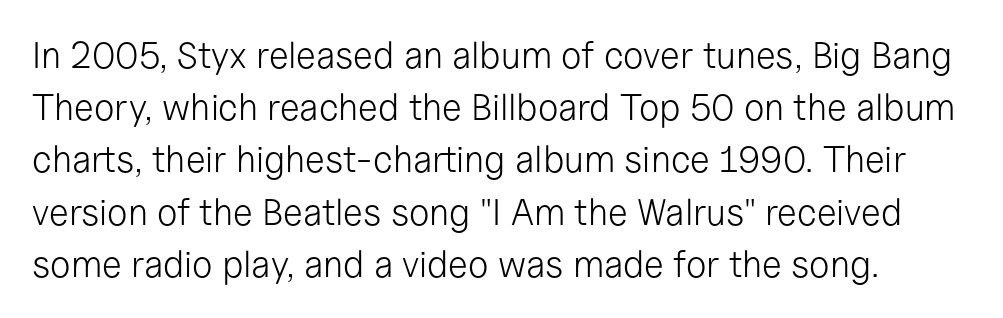
I'd call this a sans setting — the letters go barefoot. Tall strokes in this sample are plumb rather than angled. Glance below the letters and you will spot only blank space. These lines keep a tight, regular rhythm from letter to letter.
